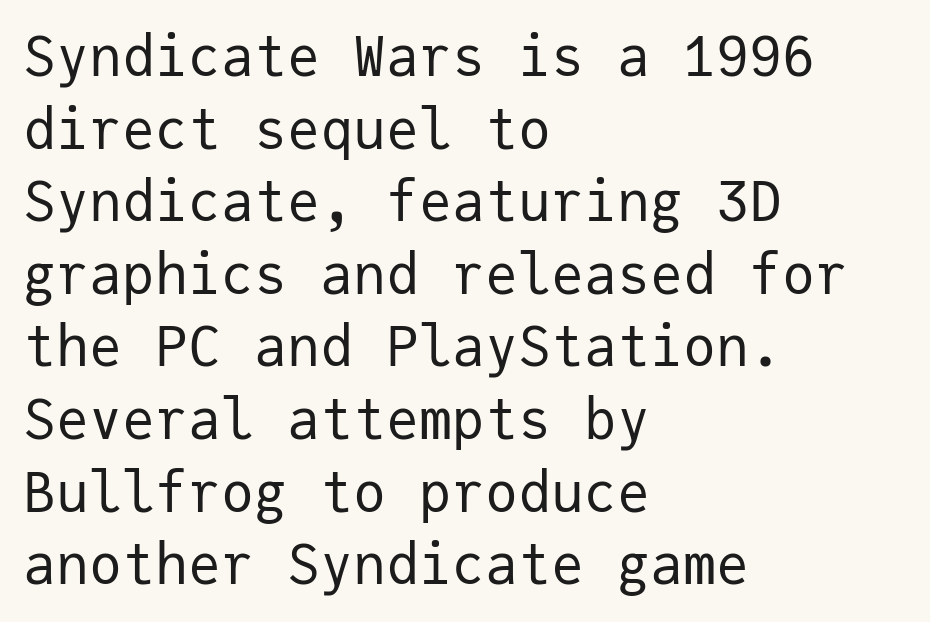
The letters march in equal steps, a hallmark of fixed-pitch type. No chunkiness to these letters — they're not bold. The font's upright variant was chosen for this text. Summary of vertical rhythm: regular, with standard interline spacing. Type without underlining. A classic flush-left, rag-right setting is used for this passage.
